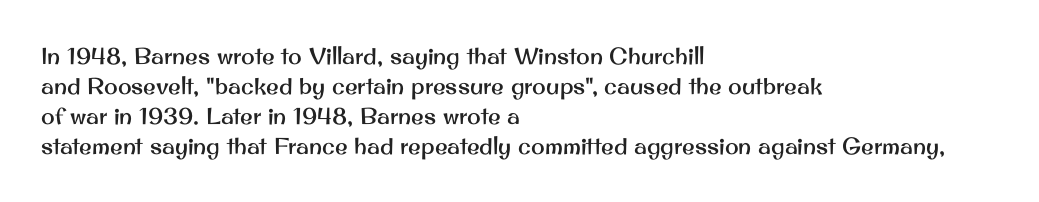
The ragged edge is on the right, which tells us the setting is flush left. What's the leading like? Ordinary, nothing unusual. Posture: straight, roman, zero tilt. The face used here is rendered with its standard letterfit. Letters rest on an invisible, unmarked baseline.
